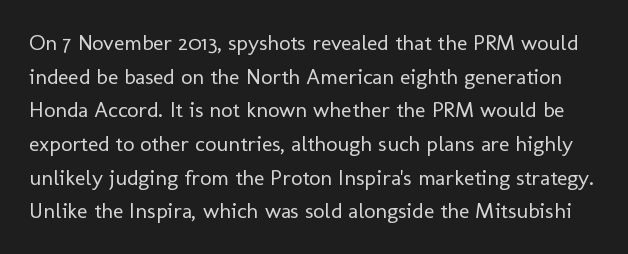
The image shows 22 px text type, upright; set normal line spacing (1.53x), normal letter spacing, not underlined.
